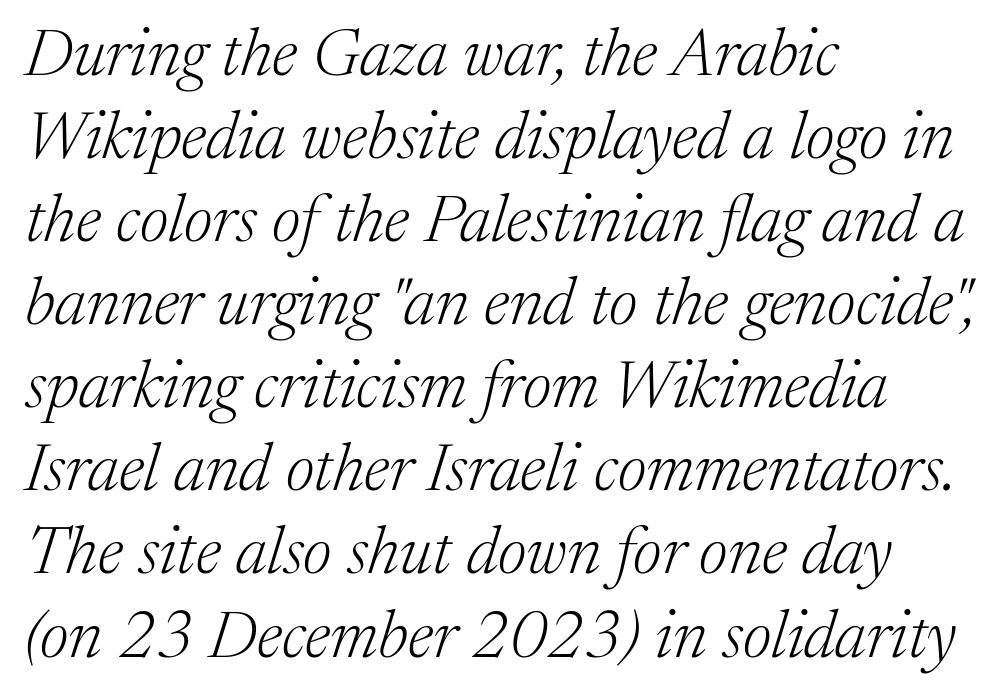
Q: Is the text bold? A: No.
Q: Is the text italic (slanted)? A: Yes, it leans right by about 17 degrees.
Q: Is the typeface a serif or a sans-serif typeface? A: Serif.
Q: Is the text underlined? A: No.
Q: How is the paragraph aligned? A: Left-aligned.
Q: Is the spacing between letters normal or unusually wide? A: Normal.
Q: Width (condensed, normal, or wide)? A: Normal.
Q: Stroke contrast? A: Medium.
Q: x-height? A: Medium.
Q: Monospaced? A: No.
